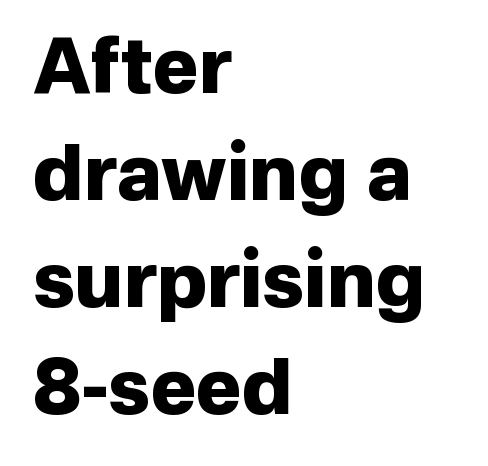
You'd pick this weight for a headline — it's a proper bold. Characters remain perfectly vertical along every line. Leftover space on each line is placed entirely after the last word. Letter spacing: default. The type family on display is of the sans-serif kind. Successive baselines arrive at the customary interval.
